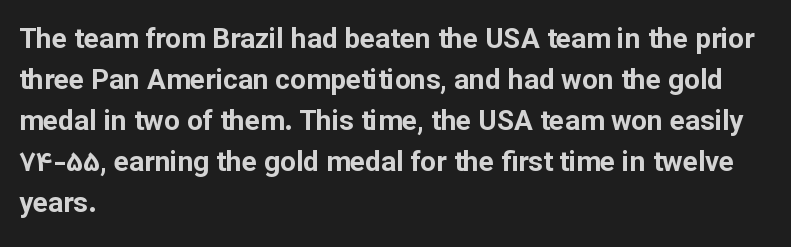
Q: Is the text bold? A: Yes.
Q: Is the text italic (slanted)? A: No, it is upright.
Q: Is the typeface a serif or a sans-serif typeface? A: Sans-serif.
Q: Is the text underlined? A: No.
Q: How is the paragraph aligned? A: Left-aligned.
Q: Is the spacing between letters normal or unusually wide? A: Normal.
Q: Is the spacing between lines tight, normal or loose? A: Normal.
Q: Width (condensed, normal, or wide)? A: Normal.
Q: Stroke contrast? A: Low.
Q: x-height? A: Medium.
Q: Monospaced? A: No.
